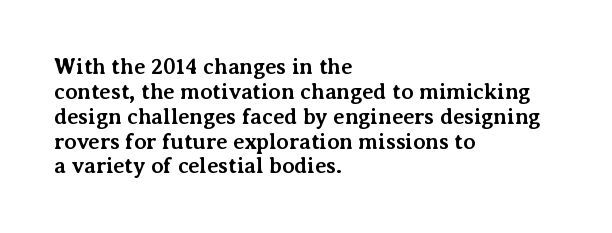
{"italic": "no", "bold": "yes", "underline": "no", "align": "left", "line_spacing": "tight", "line_spacing_ratio": 1.13, "letter_spacing": "normal", "letter_spacing_em": 0.0, "glyph_px": 22}
